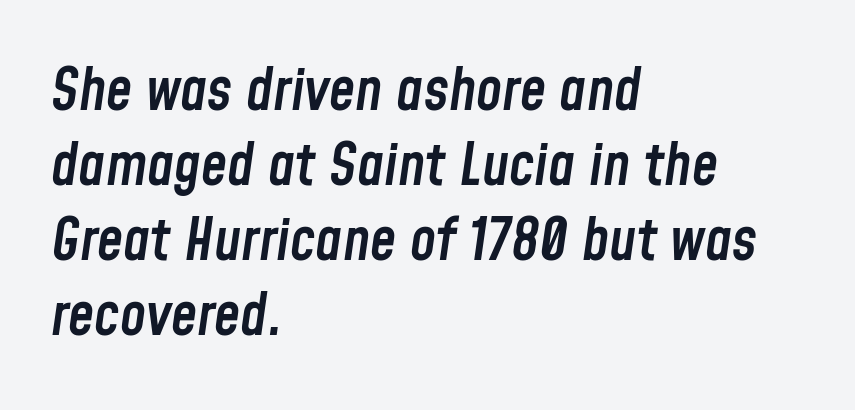
{"italic": "yes", "lean": "right", "slant_degrees": 8, "bold": "semi", "weight": "semibold", "width": "condensed", "stroke_contrast": "low", "x_height": "medium", "monospaced": "no", "underline": "no", "align": "left", "line_spacing": "normal", "line_spacing_ratio": 1.27, "letter_spacing": "normal", "letter_spacing_em": 0.0, "glyph_px": 59}
